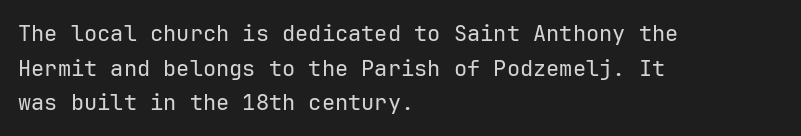
Which margin do the lines hug? The left one — the right edge is uneven. This is roman type, the default non-slanted kind. Summary of vertical rhythm: regular, with standard interline spacing. These glyphs show unthickened strokes, regular width or finer. The rendering keeps characters at their native spacing. The gap between lines stays unmarked.
